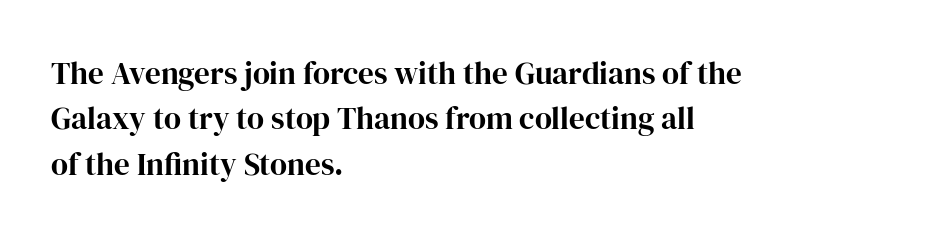
{"serif": "yes", "italic": "no", "width": "normal", "stroke_contrast": "high", "x_height": "medium", "monospaced": "no", "underline": "no", "align": "left", "line_spacing": "normal", "line_spacing_ratio": 1.46, "letter_spacing": "normal", "letter_spacing_em": 0.0, "glyph_px": 31}
